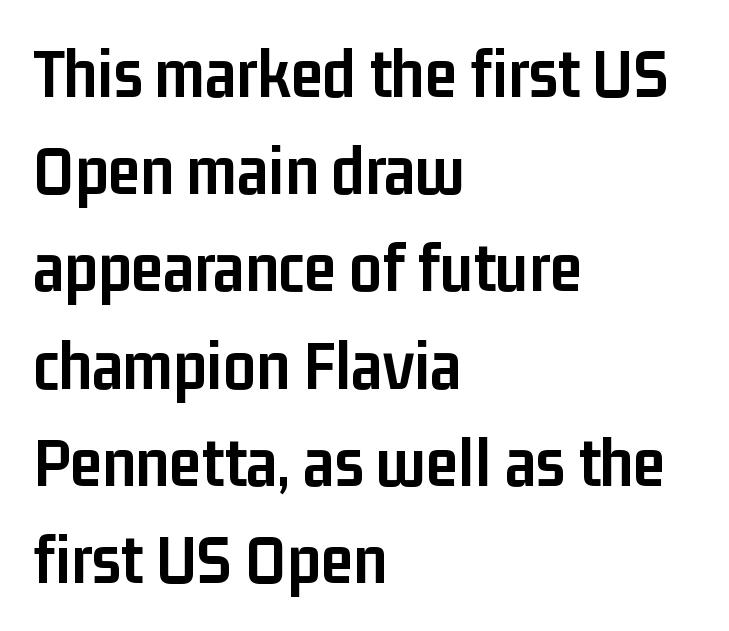
The image shows 72 px semibold, condensed sans-serif type, upright; set left-aligned, normal line spacing (1.35x), normal letter spacing, not underlined; low stroke contrast and a medium x-height.
